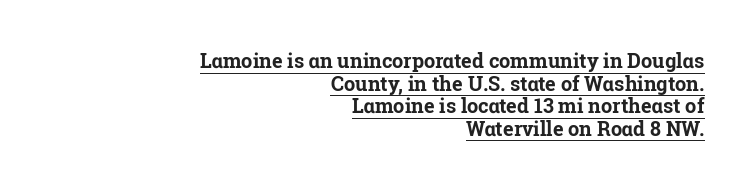
If you drew a line through each stem, it would be perfectly vertical. These lines are set flush right with a ragged left edge. The designer dialed line spacing down below the default. Underlined type.
